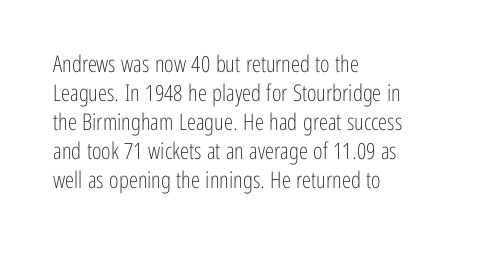
Q: Is the text bold? A: No.
Q: Is the text italic (slanted)? A: No, it is upright.
Q: Is the text underlined? A: No.
Q: How is the paragraph aligned? A: Left-aligned.
Q: Is the spacing between letters normal or unusually wide? A: Normal.
Q: Is the spacing between lines tight, normal or loose? A: Normal.
